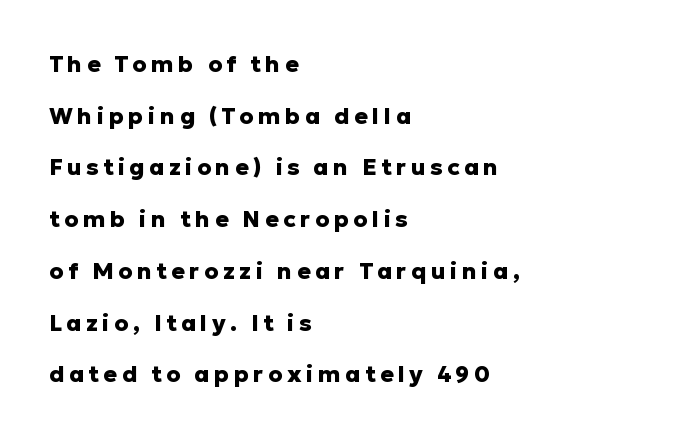
One glance says open: line gaps are wider than usual. Is the type bold? Yes — the strokes are clearly thick and heavy. The letters stand upright; this is a roman face. A bare baseline throughout the passage.
